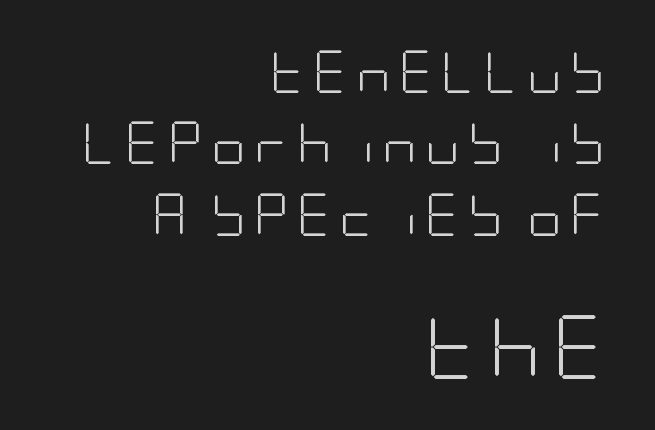
Q: Is the text bold? A: No.
Q: Is the text italic (slanted)? A: No, it is upright.
Q: Is the typeface a serif or a sans-serif typeface? A: Sans-serif.
Q: Is the text underlined? A: No.
Q: How is the paragraph aligned? A: Right-aligned.
Q: Is the spacing between lines tight, normal or loose? A: Normal.
Q: Which block of text is set in a larger size, the first (top) or the second (bottom)? A: The second (bottom) one.
Q: Width (condensed, normal, or wide)? A: Condensed.
Q: Stroke contrast? A: Low.
Q: x-height? A: Large.
